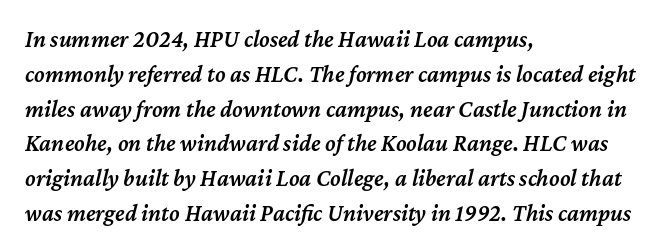
Q: Is the text bold? A: Semi-bold.
Q: Is the text italic (slanted)? A: Yes, it leans right by about 12 degrees.
Q: Is the text underlined? A: No.
Q: How is the paragraph aligned? A: Left-aligned.
Q: Is the spacing between letters normal or unusually wide? A: Normal.
Q: Is the spacing between lines tight, normal or loose? A: Normal.
